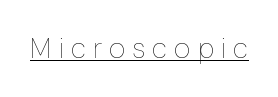
{"italic": "no", "bold": "no", "weight": "thin", "width": "condensed", "stroke_contrast": "low", "x_height": "medium", "monospaced": "no", "underline": "yes", "letter_spacing": "wide", "letter_spacing_em": 0.26, "glyph_px": 28}
